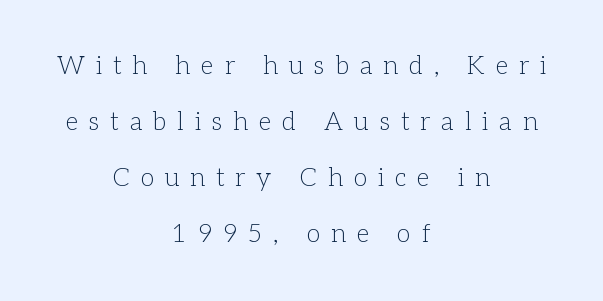
Is the block centered? Yes — each line is placed symmetrically about the middle. The glyphs are unaccompanied by any horizontal stroke below them. Is there any slant? The stems are plumb. Tracking here is generous; glyphs stand well apart from one another. These glyphs show unthickened strokes, regular width or finer. Each new line begins a long way beneath the previous one.
